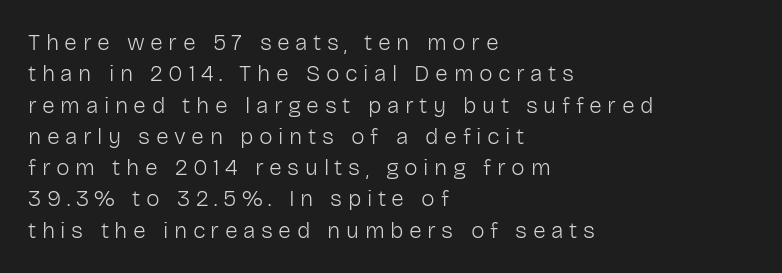
Q: Is the text bold? A: No.
Q: Is the text italic (slanted)? A: No, it is upright.
Q: Is the text underlined? A: No.
Q: How is the paragraph aligned? A: Left-aligned.
Q: Is the spacing between letters normal or unusually wide? A: Unusually wide.
Q: Is the spacing between lines tight, normal or loose? A: Normal.
